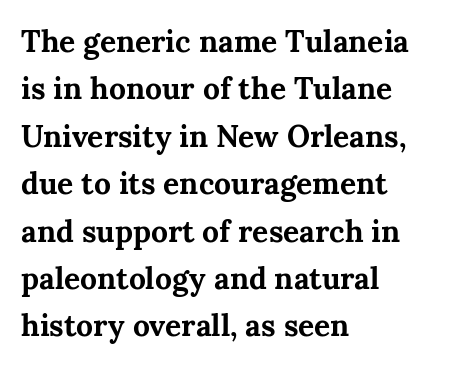
In terms of letterspacing, this is plain default setting. Is this a fixed-width face? No — the glyphs have proportional, varying widths. Every stem runs plumb, perpendicular to the baseline. Summary of weight: heavy, a full bold. Anything drawn beneath the words? Only blank space.
